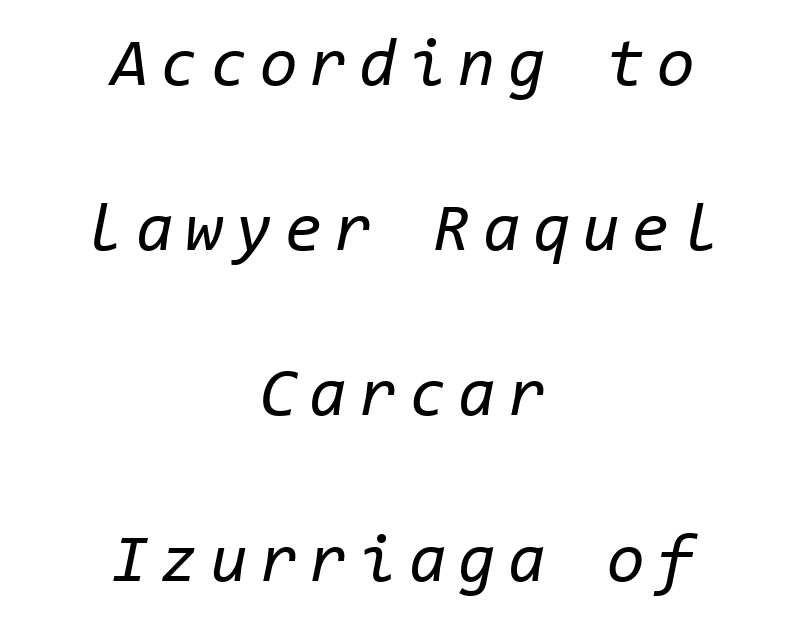
The image shows 68 px regular-weight type, italic (leaning right), monospaced; set centered, loose line spacing (2.43x), not underlined; low stroke contrast and a medium x-height.
